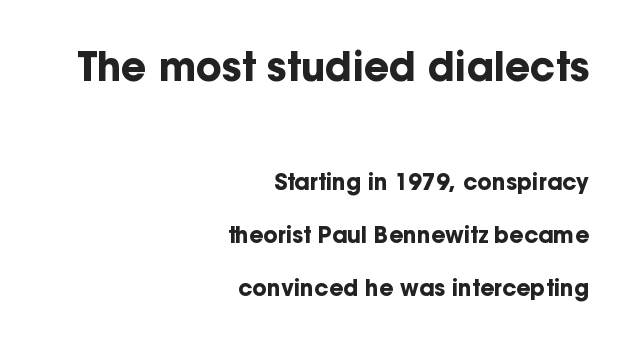
Scale decreases going downward across the two blocks. Compared with typical body copy, the letter spacing here is the same. No word sits above an underline. The letters advance in unequal steps, a hallmark of proportional type. Examine the stroke ends and you'll find no serifs.
